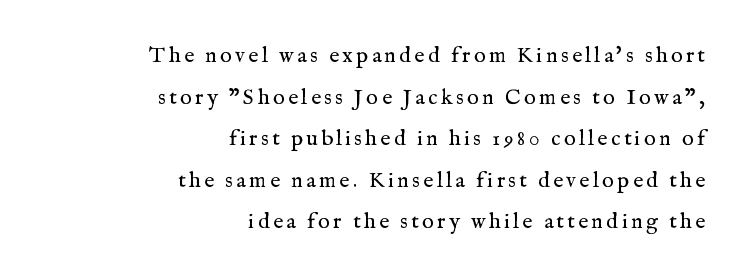
Q: Is the text bold? A: No.
Q: Is the text italic (slanted)? A: No, it is upright.
Q: Is the text underlined? A: No.
Q: How is the paragraph aligned? A: Right-aligned.
